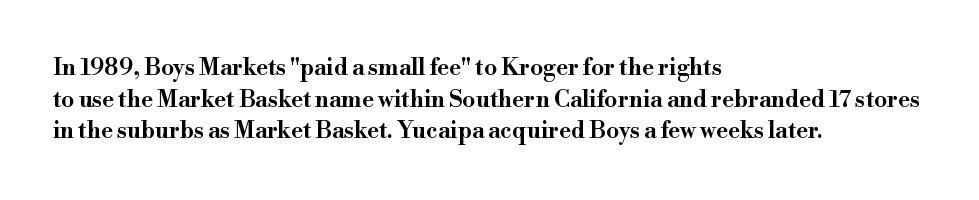
The tracking reads as untouched default to a designer's eye. These lines were composed using upright roman letters. A clean baseline with only descenders dipping below it. The designer left line spacing at the default. The lines are quadded left.
